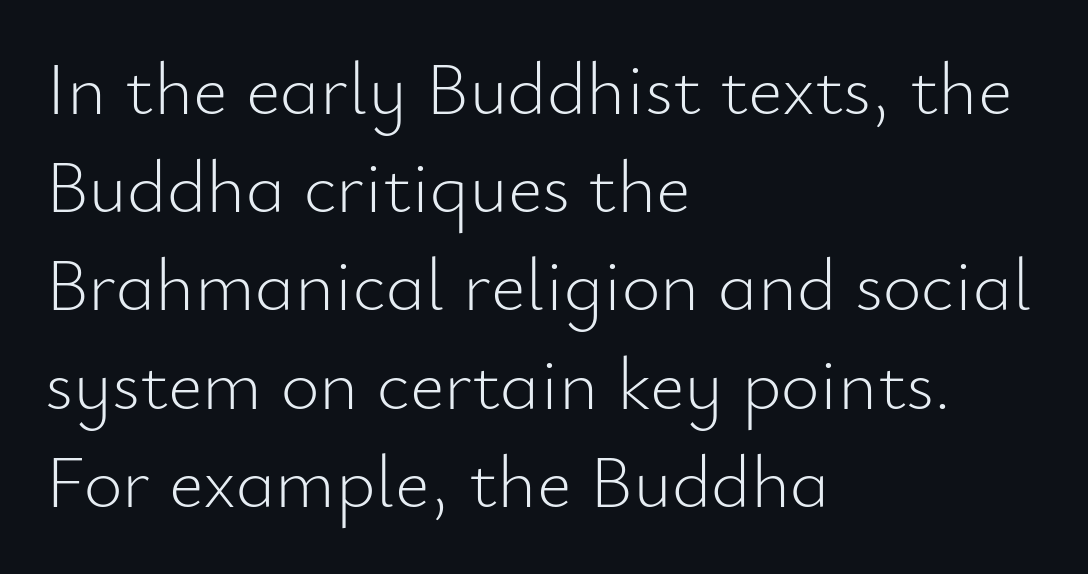
The letters carry no serifs — their stems end cleanly without finishing strokes. Each stroke keeps to a modest, everyday thickness or less. The text block is weighted toward the left margin, trailing off unevenly rightward. The space beneath each line is pristine and unruled. Varying glyph widths throughout — classic text-font behaviour.
